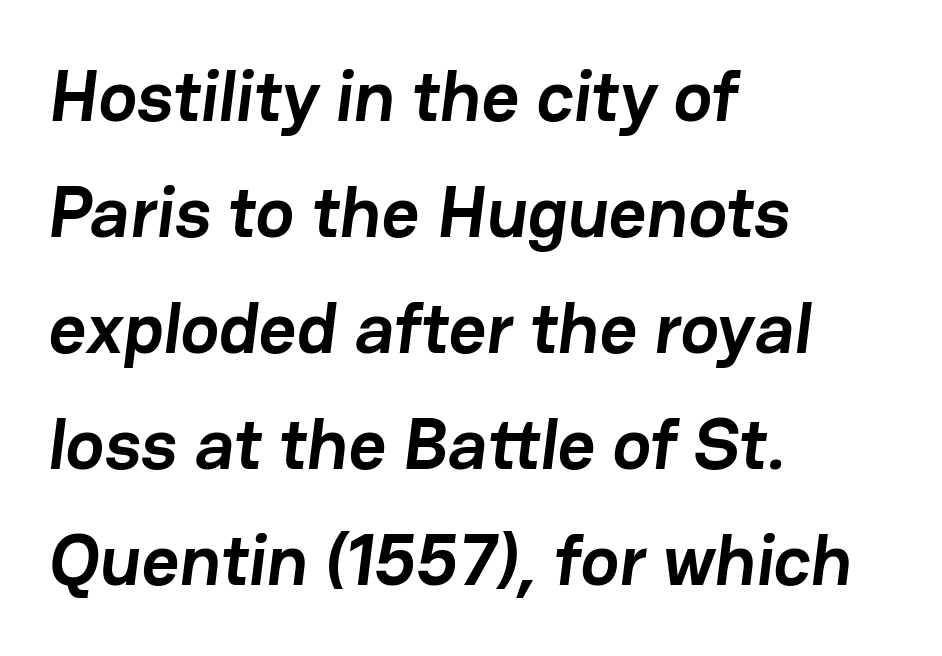
{"serif": "no", "bold": "yes", "weight": "semibold", "width": "normal", "stroke_contrast": "low", "x_height": "medium", "monospaced": "no", "underline": "no", "align": "left", "line_spacing": "normal", "line_spacing_ratio": 1.59, "letter_spacing": "normal", "letter_spacing_em": 0.0, "glyph_px": 73}
